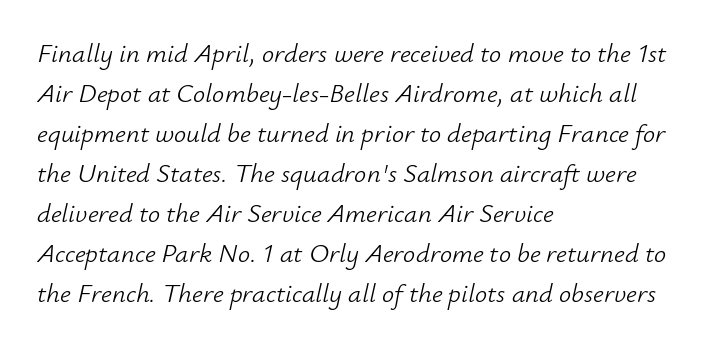
Tracking value appears to be zero — textbook default spacing. No letter is thick-stroked: the sample isn't bold. The passage shown leans; its letterforms are oblique. Every row of glyphs begins at an identical x-position on the left.
